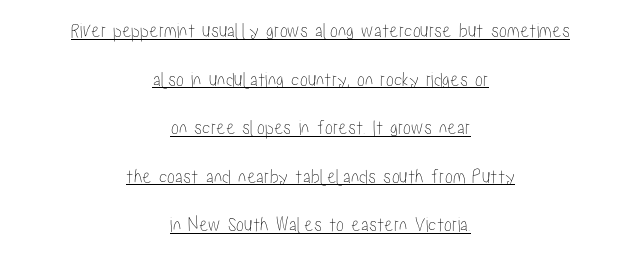
{"italic": "no", "underline": "yes", "align": "center", "line_spacing": "loose", "line_spacing_ratio": 2.31, "letter_spacing": "normal", "letter_spacing_em": 0.0, "glyph_px": 21}
